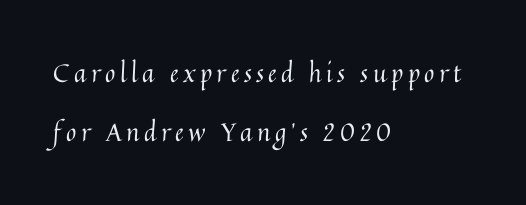
The image shows 25 px text type; set left-aligned, loose line spacing (2.37x), not underlined.
